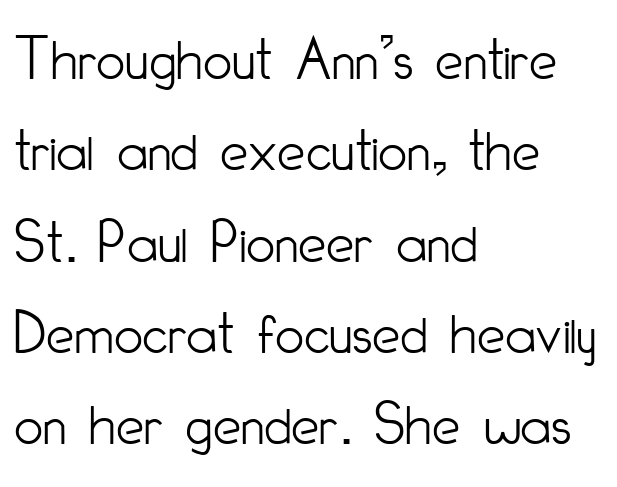
The image shows 63 px light, condensed sans-serif type, upright; set left-aligned, normal line spacing (1.45x), normal letter spacing, not underlined; low stroke contrast and a small x-height.
